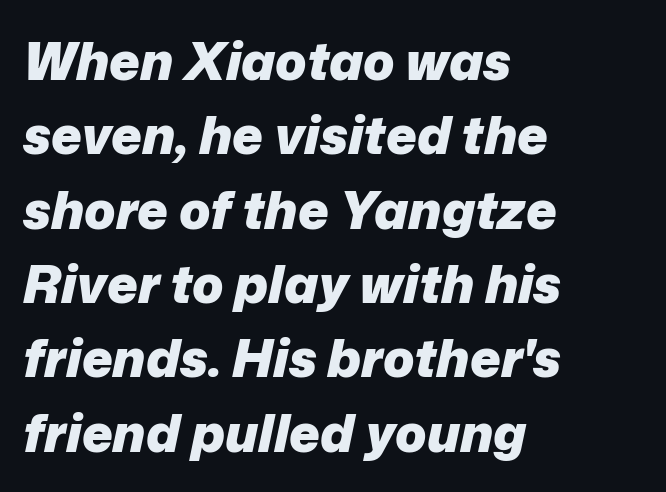
Where is the straight margin? On the left. Heavy, bold letterforms. A typesetter would call this proportional, since set widths differ per character. The leading is moderate, giving the passage an even texture. There's an unmistakable incline to the writing here. Descender tails drop into unmarked territory.
